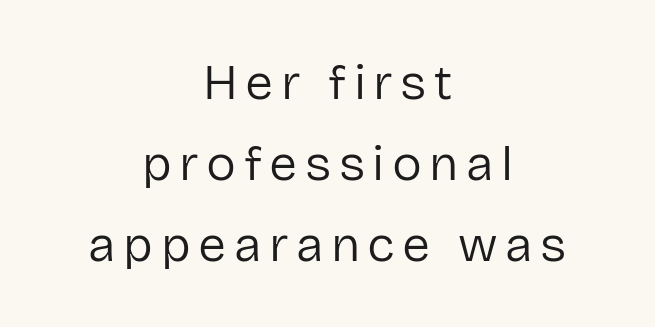
Stroke terminals: plain, sans-serif. Clear beneath every line of the passage. Notice how the passage keeps no hard edge, just a central spine. Notice how the stems are strictly vertical — no italics here.
